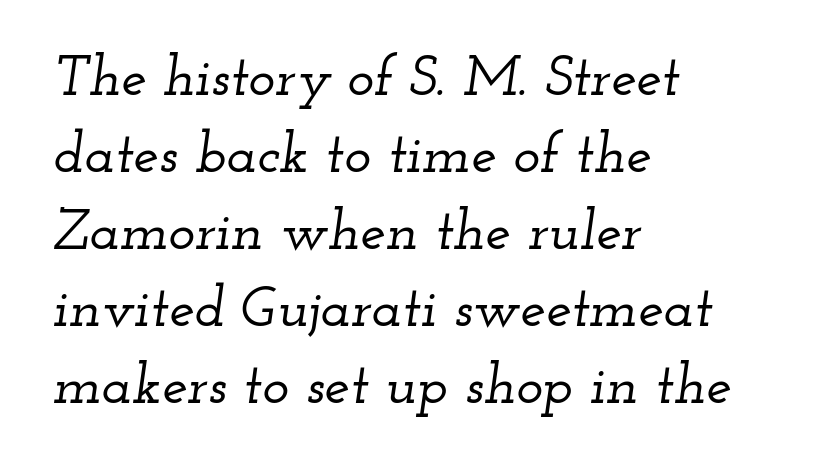
Q: Is the text italic (slanted)? A: Yes, it leans right by about 12 degrees.
Q: Is the typeface a serif or a sans-serif typeface? A: Serif.
Q: Is the text underlined? A: No.
Q: How is the paragraph aligned? A: Left-aligned.
Q: Is the spacing between letters normal or unusually wide? A: Normal.
Q: Is the spacing between lines tight, normal or loose? A: Normal.
Q: Width (condensed, normal, or wide)? A: Wide.
Q: Stroke contrast? A: Low.
Q: x-height? A: Small.
Q: Monospaced? A: No.
